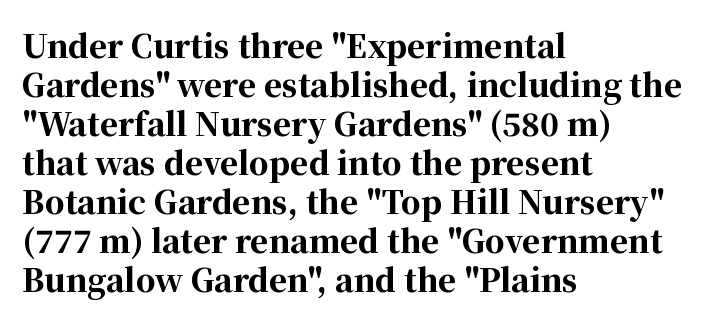
{"serif": "yes", "italic": "no", "bold": "yes", "weight": "bold", "width": "normal", "stroke_contrast": "high", "x_height": "medium", "monospaced": "no", "underline": "no", "align": "left", "line_spacing": "normal", "line_spacing_ratio": 1.26, "letter_spacing": "normal", "letter_spacing_em": 0.0, "glyph_px": 31}
